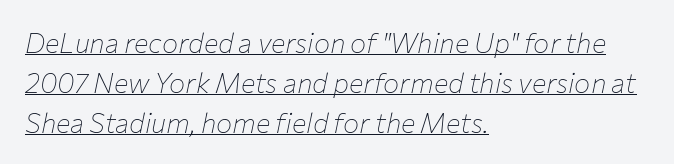
{"italic": "yes", "lean": "right", "slant_degrees": 12, "bold": "no", "underline": "yes", "align": "left", "line_spacing": "normal", "line_spacing_ratio": 1.48, "letter_spacing": "normal", "letter_spacing_em": 0.0, "glyph_px": 27}
